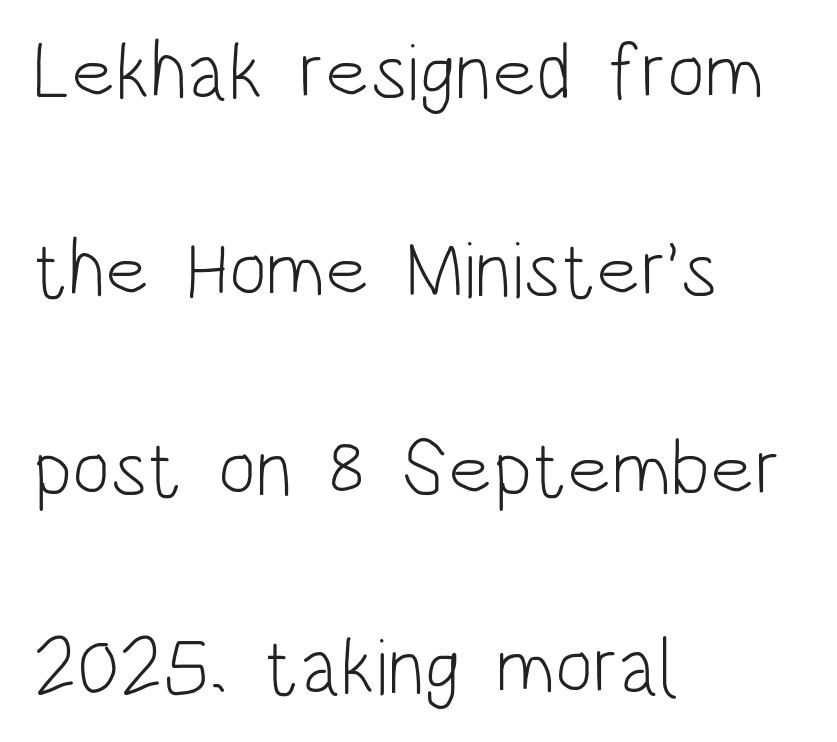
{"serif": "no", "italic": "no", "bold": "no", "weight": "light", "width": "condensed", "stroke_contrast": "low", "x_height": "large", "monospaced": "no", "underline": "no", "align": "left", "line_spacing": "loose", "line_spacing_ratio": 2.48, "letter_spacing": "normal", "letter_spacing_em": 0.0, "glyph_px": 80}
